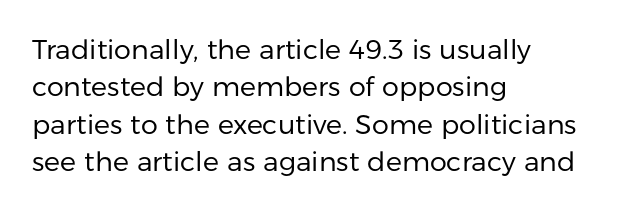
{"italic": "no", "bold": "no", "underline": "no", "align": "left", "line_spacing": "normal", "line_spacing_ratio": 1.38, "letter_spacing": "normal", "letter_spacing_em": 0.0, "glyph_px": 27}
